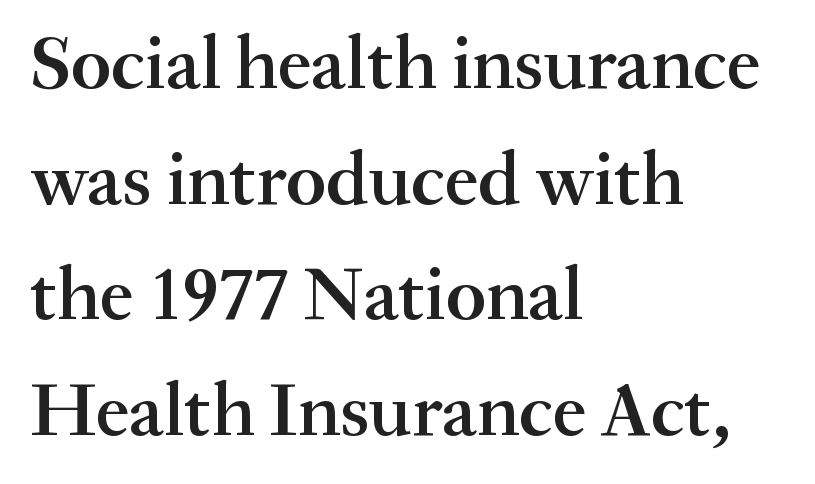
Q: Is the text bold? A: Semi-bold.
Q: Is the text italic (slanted)? A: No, it is upright.
Q: Is the typeface a serif or a sans-serif typeface? A: Serif.
Q: Is the text underlined? A: No.
Q: How is the paragraph aligned? A: Left-aligned.
Q: Is the spacing between letters normal or unusually wide? A: Normal.
Q: Is the spacing between lines tight, normal or loose? A: Normal.
Q: Width (condensed, normal, or wide)? A: Normal.
Q: Stroke contrast? A: Medium.
Q: x-height? A: Small.
Q: Monospaced? A: No.
